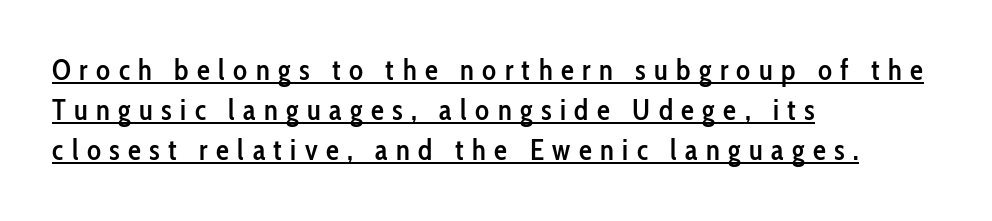
Q: Is the text bold? A: Semi-bold.
Q: Is the text italic (slanted)? A: No, it is upright.
Q: Is the typeface a serif or a sans-serif typeface? A: Sans-serif.
Q: Is the text underlined? A: Yes.
Q: How is the paragraph aligned? A: Left-aligned.
Q: Is the spacing between letters normal or unusually wide? A: Unusually wide.
Q: Is the spacing between lines tight, normal or loose? A: Normal.
Q: Width (condensed, normal, or wide)? A: Condensed.
Q: Stroke contrast? A: Low.
Q: x-height? A: Medium.
Q: Monospaced? A: No.
